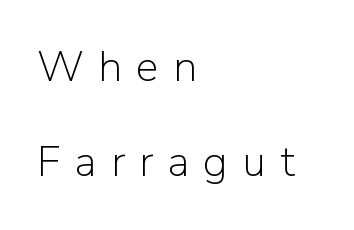
The image shows 43 px light sans-serif type, upright; set left-aligned, loose line spacing (2.21x), unusually wide letter spacing (+0.33 em), not underlined; low stroke contrast and a medium x-height.
